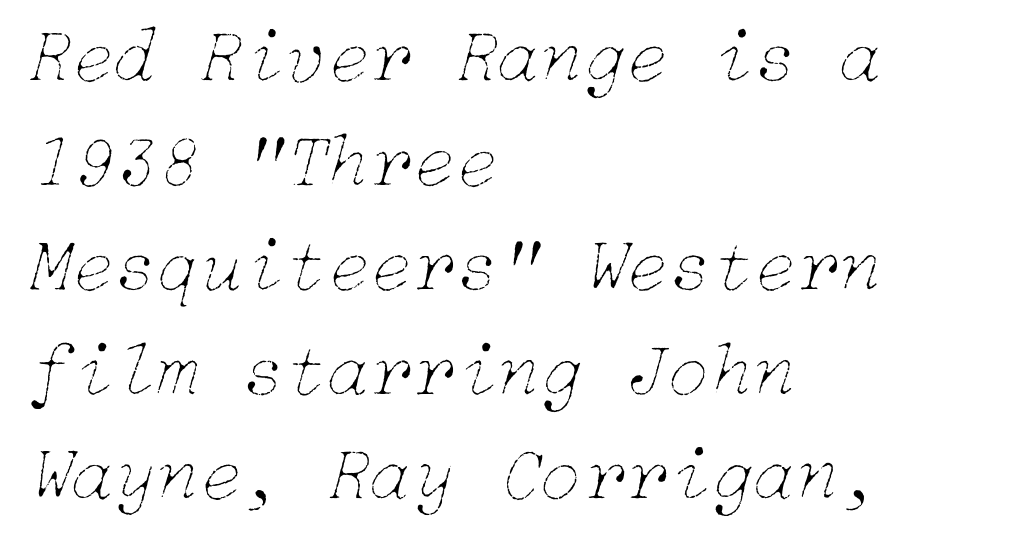
A typesetter would call this zero additional tracking. These lines stack with their left ends in a neat column. Observe the lean: these are italic letterforms. Weight: regular or lighter. A normal amount of white space separates one row of letters from the next. The passage shown is not underscored anywhere.
